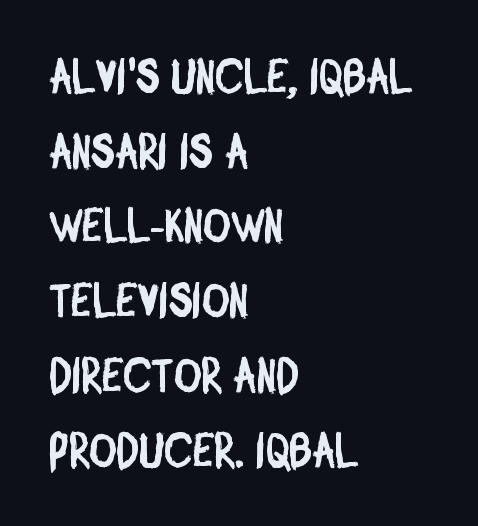
You could call the tracking neutral — neither tight nor loose. Unlike a traditional serif, this face leaves its strokes unadorned. The face used here is proportionally spaced, like ordinary book or web type. Visually the block forms a straight wall on the left and a jagged coastline on the right. Leading matches the norm, producing a regular column. Quick note: underline off.
